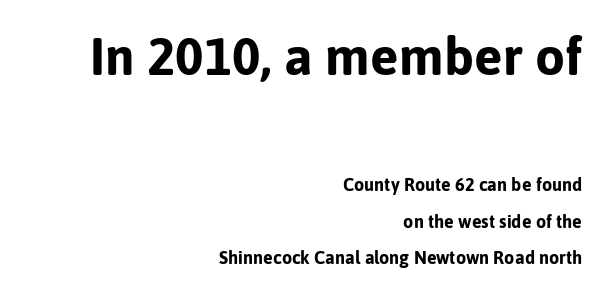
This sample has the flowing, uneven cadence of proportional lettering. Letter spacing: default. The zone under the glyphs is completely vacant. The face used here appears at its bigger size in the upper chunk. Compared with an ordinary text face, these strokes are far heavier — a full bold. Each new line begins a long way beneath the previous one.
